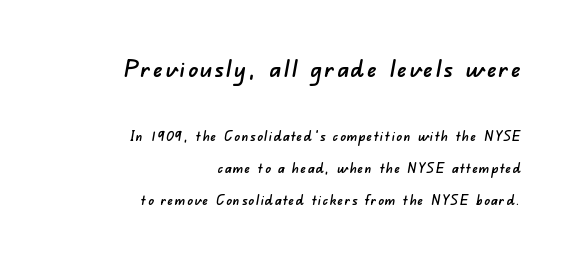
Q: Is the text underlined? A: No.
Q: How is the paragraph aligned? A: Right-aligned.
Q: Is the spacing between lines tight, normal or loose? A: Loose.
Q: Which block of text is set in a larger size, the first (top) or the second (bottom)? A: The first (top) one.
